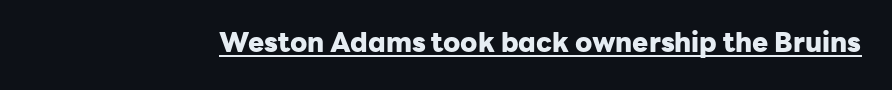
Q: Is the text bold? A: Yes.
Q: Is the text italic (slanted)? A: No, it is upright.
Q: Is the text underlined? A: Yes.
Q: Is the spacing between letters normal or unusually wide? A: Normal.
